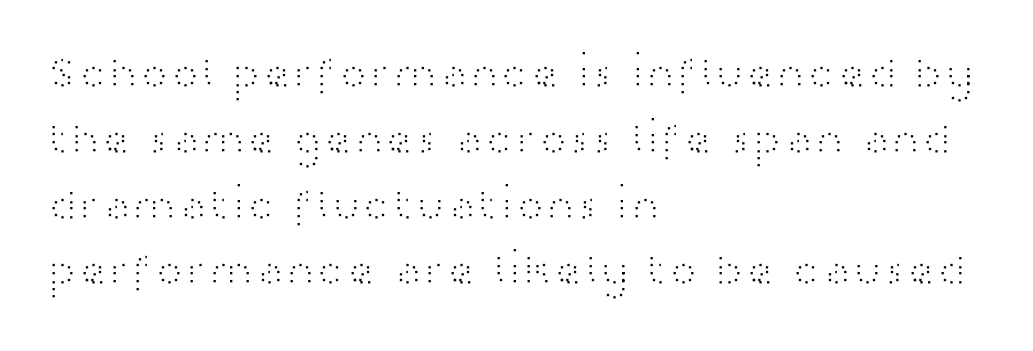
Q: Is the text bold? A: No.
Q: Is the text italic (slanted)? A: No, it is upright.
Q: Is the typeface a serif or a sans-serif typeface? A: Sans-serif.
Q: Is the text underlined? A: No.
Q: How is the paragraph aligned? A: Left-aligned.
Q: Is the spacing between letters normal or unusually wide? A: Normal.
Q: Is the spacing between lines tight, normal or loose? A: Normal.
Q: Width (condensed, normal, or wide)? A: Wide.
Q: Stroke contrast? A: High.
Q: x-height? A: Medium.
Q: Monospaced? A: No.
